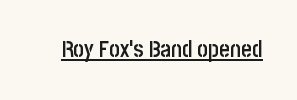
A typesetter would call this zero additional tracking. The rendered words wear a rule along their underside. Every character sits straight up, as roman type does. Typesetter's note: demi weight, one step under bold.
